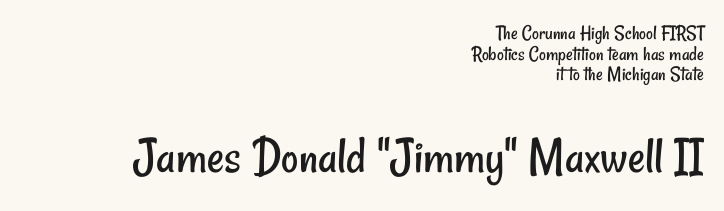
Q: Is the text bold? A: No.
Q: Is the typeface a serif or a sans-serif typeface? A: Sans-serif.
Q: Is the text underlined? A: No.
Q: How is the paragraph aligned? A: Right-aligned.
Q: Is the spacing between letters normal or unusually wide? A: Normal.
Q: Is the spacing between lines tight, normal or loose? A: Tight.
Q: Which block of text is set in a larger size, the first (top) or the second (bottom)? A: The second (bottom) one.
Q: Width (condensed, normal, or wide)? A: Condensed.
Q: Stroke contrast? A: Low.
Q: x-height? A: Small.
Q: Monospaced? A: No.
